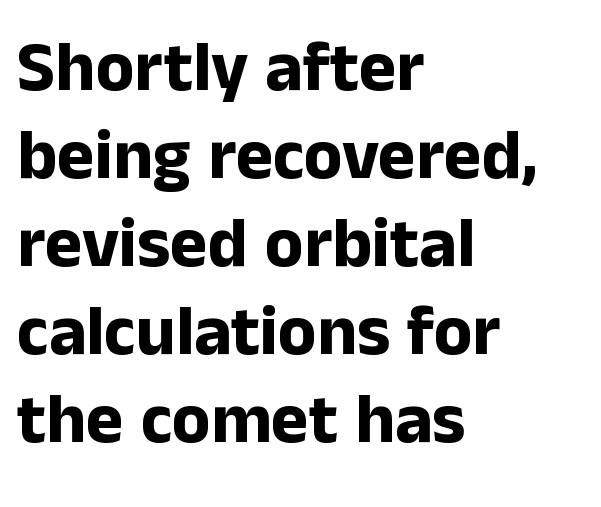
The image shows 71 px bold sans-serif type, upright; set left-aligned, line spacing 1.24x, normal letter spacing, not underlined; low stroke contrast and a medium x-height.
